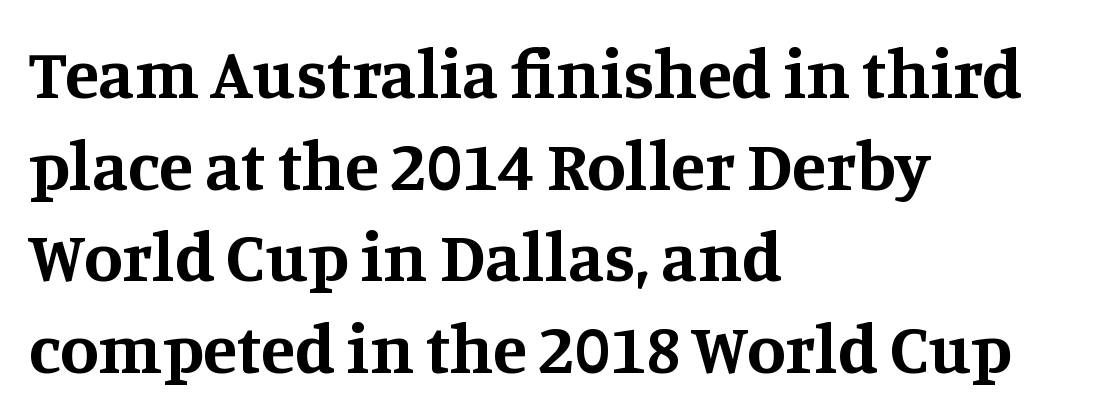
Think of a printed novel: that variable character pitch is what you see here. Notice how thick the strokes are: this is what a full bold looks like. Does the copy run flush right? No — it runs flush left. Examine the stroke ends and you'll spot serifs. Ascenders rise straight up at ninety degrees. Horizontal bands of white between lines are of average thickness.
